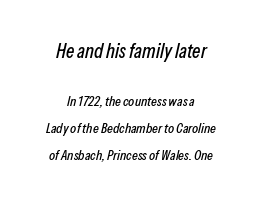
{"italic": "yes", "lean": "right", "slant_degrees": 13, "underline": "no", "align": "center", "line_spacing": "loose", "line_spacing_ratio": 1.91, "letter_spacing": "normal", "letter_spacing_em": 0.0, "larger_block": "first", "size_ratio": 1.43, "glyph_px": 20}
